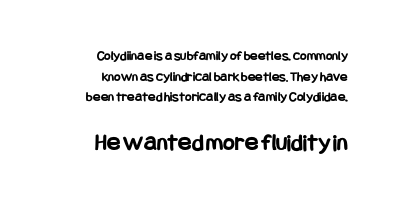
Unlike italic type, these characters show no tilt at all. A normal amount of white space separates one row of letters from the next. Each glyph is drawn with heavy, bold strokes. A bare baseline throughout the passage. The letters sit at their default tracking, neither squeezed nor spread. Notice how the passage keeps a crisp vertical edge on the right only.
